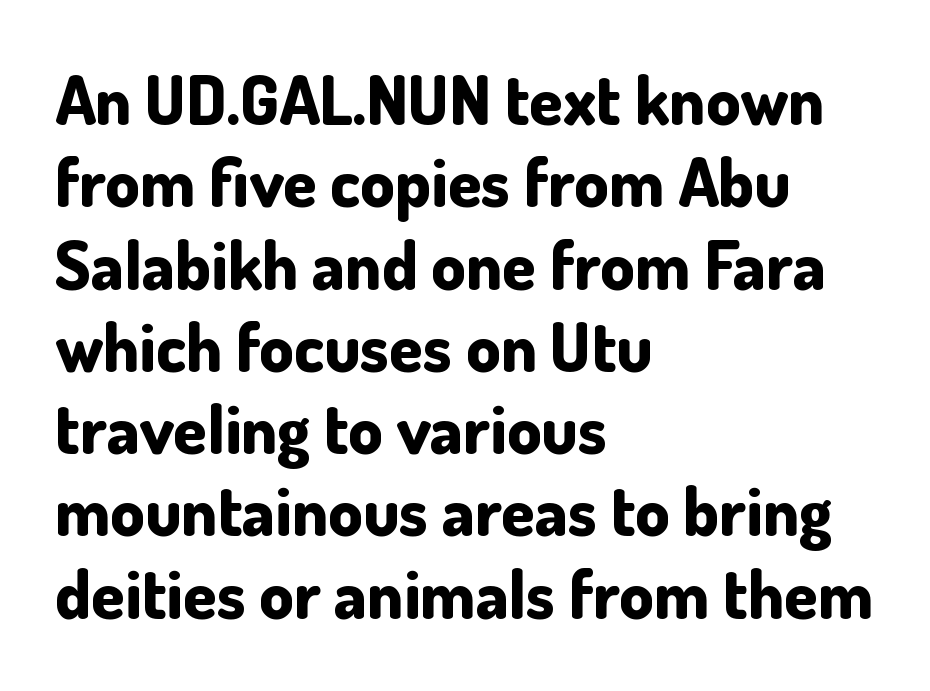
Q: Is the text bold? A: Yes.
Q: Is the text italic (slanted)? A: No, it is upright.
Q: Is the typeface a serif or a sans-serif typeface? A: Sans-serif.
Q: Is the text underlined? A: No.
Q: How is the paragraph aligned? A: Left-aligned.
Q: Is the spacing between letters normal or unusually wide? A: Normal.
Q: Width (condensed, normal, or wide)? A: Normal.
Q: Stroke contrast? A: Low.
Q: x-height? A: Small.
Q: Monospaced? A: No.
